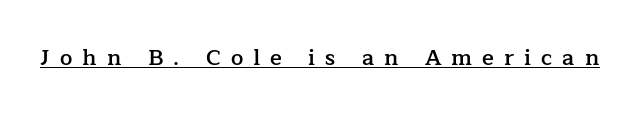
Observe the wide spacing: letters keep a clear distance from each other. Compared with undecorated copy, this sample adds a rule below the words. In terms of weight, the rendering is demibold, just under bold. If you drew a line through each stem, it would be perfectly vertical.
